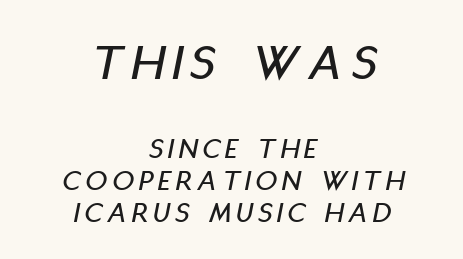
The face used here has a pronounced slope to its letters. The block sitting higher on the canvas is the one with enlarged characters. The rag falls on both sides of this text block equally. Descenders are the only things crossing below the line.
